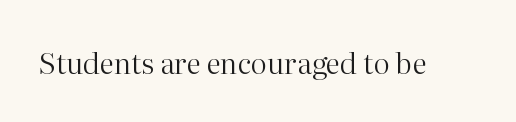
{"serif": "yes", "italic": "no", "bold": "no", "weight": "regular", "width": "normal", "stroke_contrast": "high", "x_height": "medium", "monospaced": "no", "underline": "no", "letter_spacing": "normal", "letter_spacing_em": 0.0, "glyph_px": 29}
